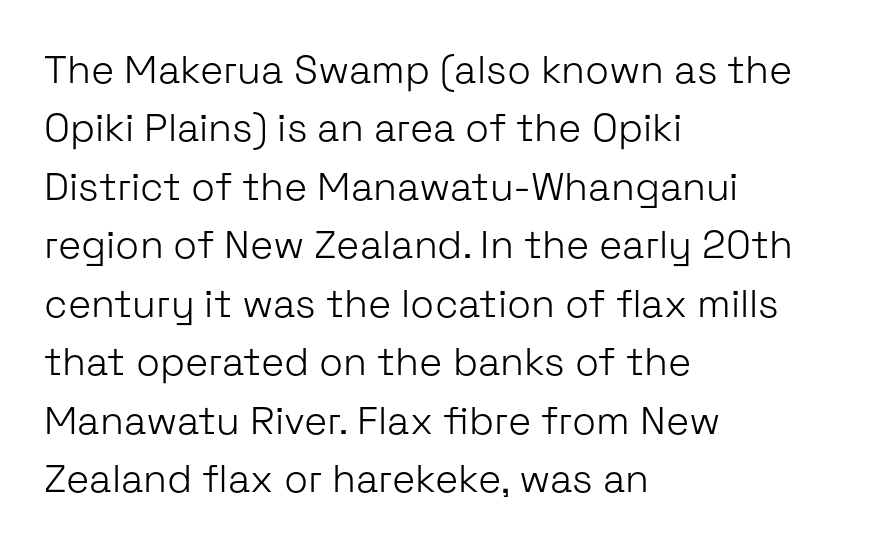
{"serif": "no", "italic": "no", "bold": "no", "weight": "light", "width": "normal", "stroke_contrast": "low", "x_height": "medium", "monospaced": "no", "underline": "no", "align": "left", "line_spacing": "normal", "line_spacing_ratio": 1.5, "letter_spacing": "normal", "letter_spacing_em": 0.0, "glyph_px": 39}
